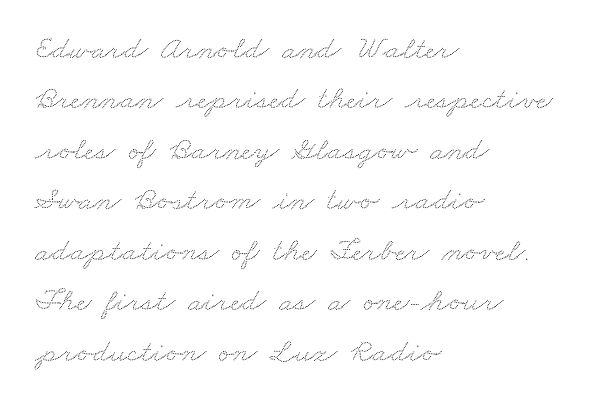
Q: Is the text underlined? A: No.
Q: How is the paragraph aligned? A: Left-aligned.
Q: Is the spacing between letters normal or unusually wide? A: Normal.
Q: Is the spacing between lines tight, normal or loose? A: Normal.
Q: Width (condensed, normal, or wide)? A: Wide.
Q: Stroke contrast? A: Low.
Q: x-height? A: Small.
Q: Monospaced? A: No.
